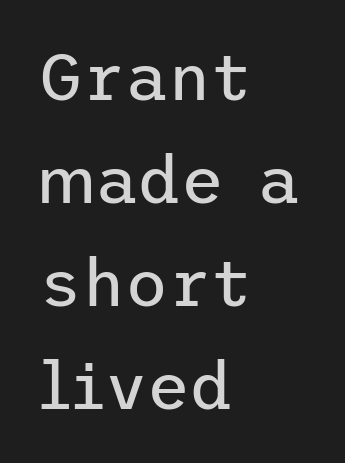
{"serif": "no", "italic": "no", "bold": "no", "weight": "regular", "width": "normal", "stroke_contrast": "low", "x_height": "medium", "underline": "no", "align": "left", "line_spacing": "normal", "line_spacing_ratio": 1.56, "letter_spacing": "normal", "letter_spacing_em": 0.0, "glyph_px": 66}
